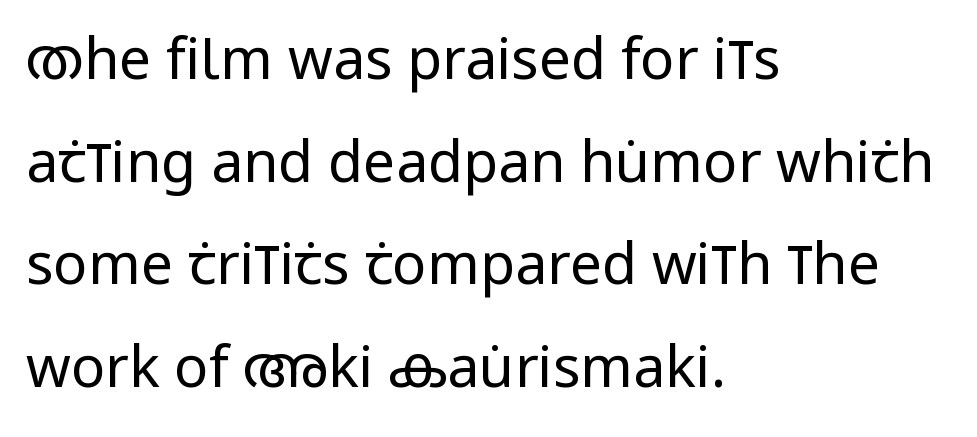
Short and long lines alike share a common starting point at left. Note: no serifs on the glyphs. Is this a fixed-width face? No — the glyphs have proportional, varying widths. Rendered with straight, roman letterforms.
